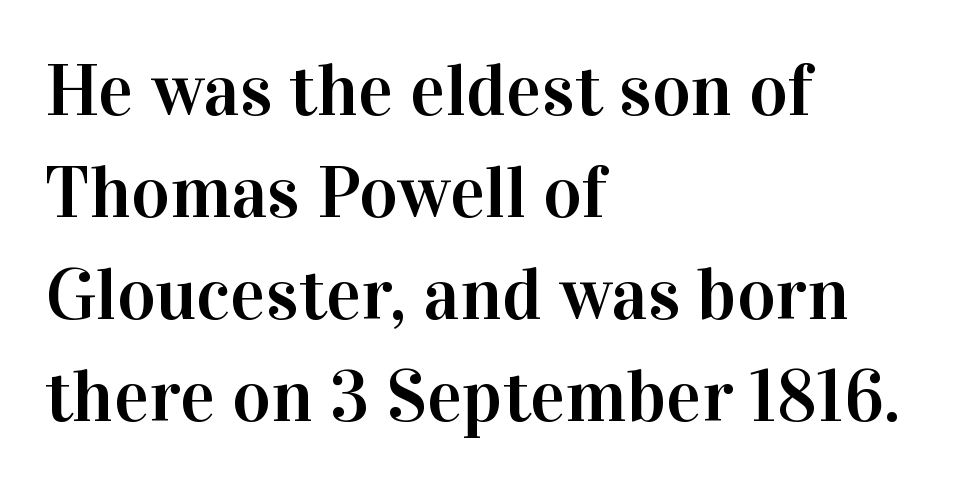
{"serif": "yes", "italic": "no", "width": "normal", "stroke_contrast": "high", "x_height": "medium", "monospaced": "no", "underline": "no", "align": "left", "line_spacing": "normal", "line_spacing_ratio": 1.38, "letter_spacing": "normal", "letter_spacing_em": 0.0, "glyph_px": 74}
